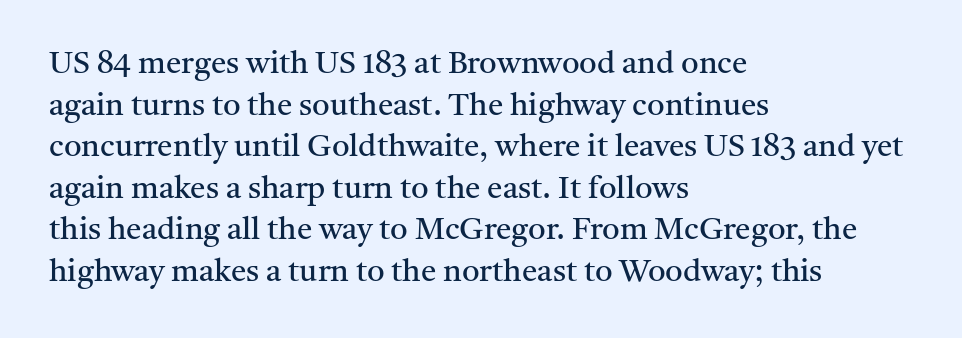
The image shows 31 px regular-weight serif type, upright; set left-aligned, normal line spacing (1.34x), normal letter spacing, not underlined; medium stroke contrast and a medium x-height.
